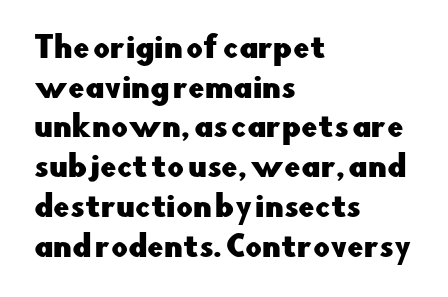
The image shows 29 px sans-serif type, upright; set left-aligned, normal line spacing (1.37x), normal letter spacing, not underlined; low stroke contrast and a small x-height.
